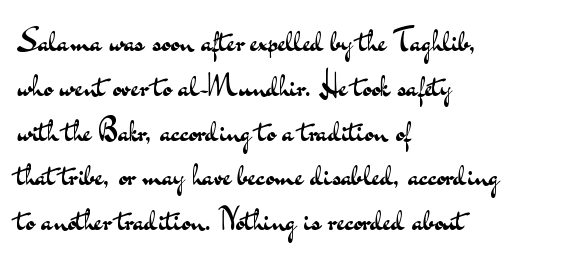
{"serif": "no", "bold": "no", "weight": "regular", "width": "wide", "stroke_contrast": "medium", "x_height": "small", "monospaced": "no", "underline": "no", "align": "left", "line_spacing": "normal", "line_spacing_ratio": 1.4, "letter_spacing": "normal", "letter_spacing_em": 0.0, "glyph_px": 32}
